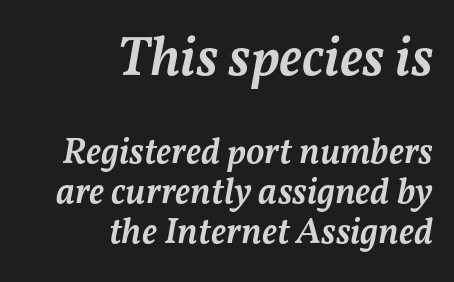
A typesetter would mark this as italic. Look at the glyph heights: the upper group is clearly the bigger setting. Horizontal bands of white between lines are thin slivers. Check the space under the baseline: it is left empty.
